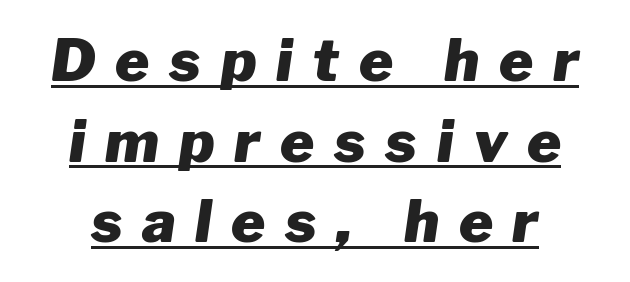
{"italic": "yes", "lean": "right", "slant_degrees": 8, "bold": "yes", "weight": "heavy", "width": "normal", "stroke_contrast": "low", "x_height": "medium", "monospaced": "no", "underline": "yes", "align": "center", "line_spacing": "normal", "line_spacing_ratio": 1.39, "letter_spacing": "wide", "letter_spacing_em": 0.34, "glyph_px": 58}
